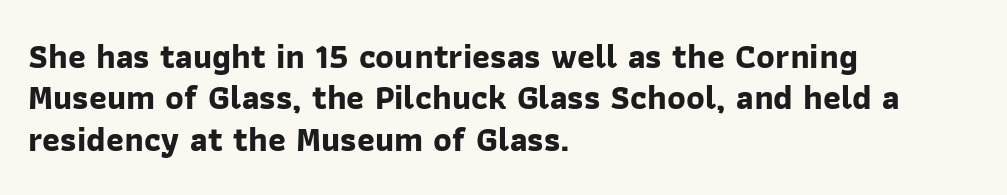
The image shows 34 px bold sans-serif type; set left-aligned, line spacing 1.22x, normal letter spacing, not underlined; low stroke contrast and a medium x-height.
